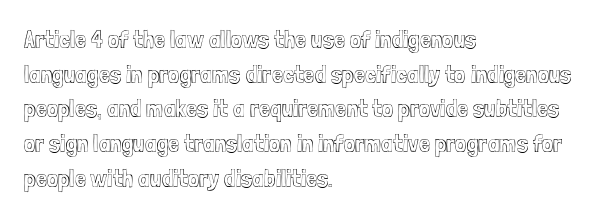
Q: Is the text italic (slanted)? A: No, it is upright.
Q: Is the text underlined? A: No.
Q: How is the paragraph aligned? A: Left-aligned.
Q: Is the spacing between letters normal or unusually wide? A: Normal.
Q: Is the spacing between lines tight, normal or loose? A: Normal.
